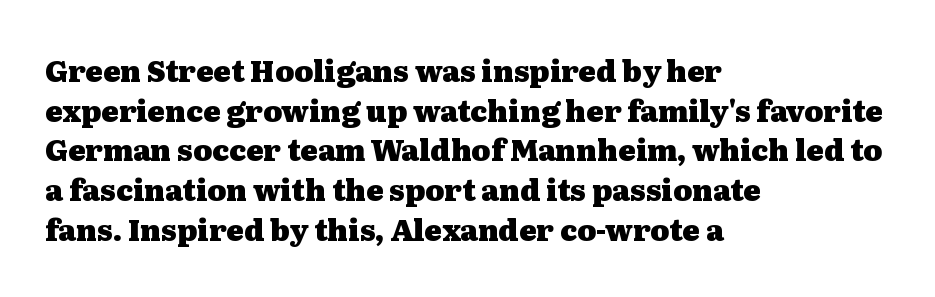
Leading matches the norm, producing a regular column. Compared with typical body copy, the letter spacing here is the same. Letters rest on an invisible, unmarked baseline. Proportional: the letters do not fall into vertical columns. Does the copy run flush right? No — it runs flush left.
